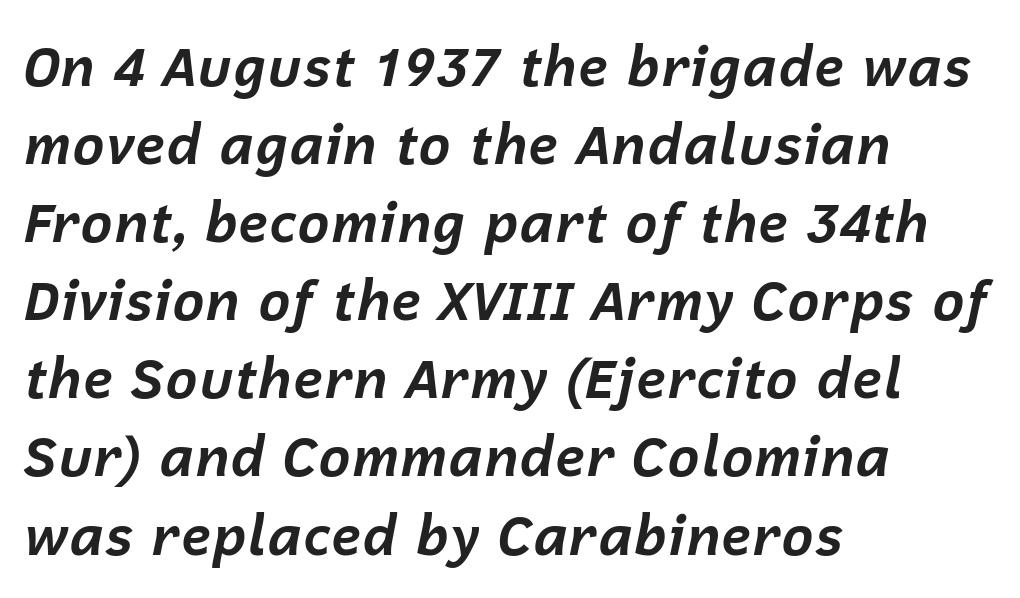
{"italic": "yes", "lean": "right", "slant_degrees": 12, "bold": "yes", "weight": "bold", "width": "normal", "stroke_contrast": "low", "x_height": "medium", "monospaced": "no", "underline": "no", "align": "left", "line_spacing": "normal", "line_spacing_ratio": 1.42, "letter_spacing": "normal", "letter_spacing_em": 0.0, "glyph_px": 55}
